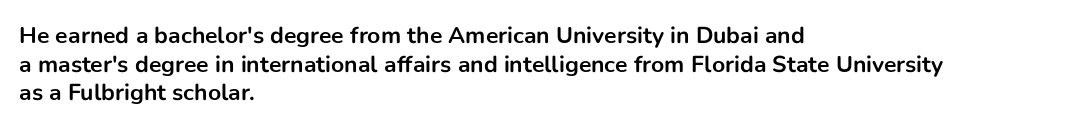
Q: Is the text bold? A: Yes.
Q: Is the text italic (slanted)? A: No, it is upright.
Q: Is the text underlined? A: No.
Q: How is the paragraph aligned? A: Left-aligned.
Q: Is the spacing between letters normal or unusually wide? A: Normal.
